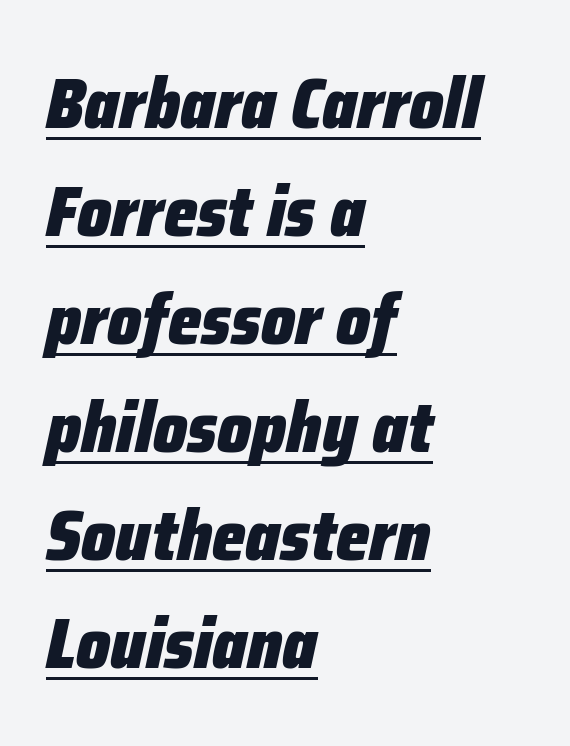
The image shows 72 px heavy, condensed type, italic (leaning right); set left-aligned, normal line spacing (1.5x), normal letter spacing, underlined; low stroke contrast and a medium x-height.
